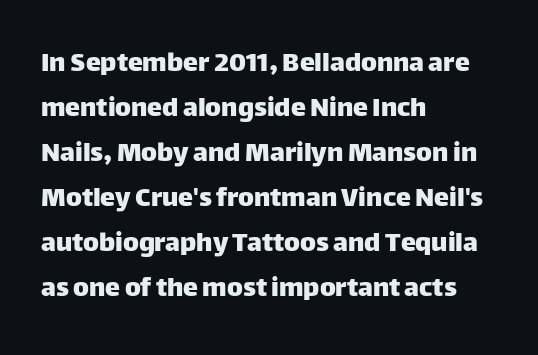
Q: Is the text italic (slanted)? A: No, it is upright.
Q: Is the typeface a serif or a sans-serif typeface? A: Sans-serif.
Q: Is the text underlined? A: No.
Q: How is the paragraph aligned? A: Left-aligned.
Q: Is the spacing between letters normal or unusually wide? A: Normal.
Q: Is the spacing between lines tight, normal or loose? A: Normal.
Q: Width (condensed, normal, or wide)? A: Normal.
Q: Stroke contrast? A: Low.
Q: x-height? A: Large.
Q: Monospaced? A: No.
